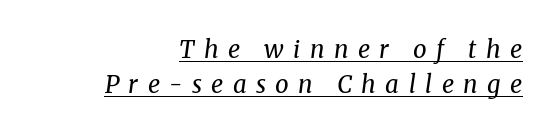
You can tell it's italic because the verticals aren't actually vertical. Is there an underline? Yes — a line sits under the letters. The rendering inserts visible extra space after every character. Regarding leading, the lines here are spaced in the standard way.
